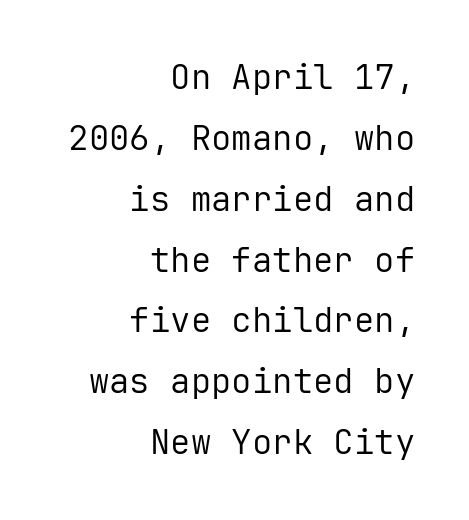
The image shows 34 px regular-weight sans-serif type, upright, monospaced; set right-aligned, line spacing 1.79x, normal letter spacing, not underlined; low stroke contrast and a medium x-height.
